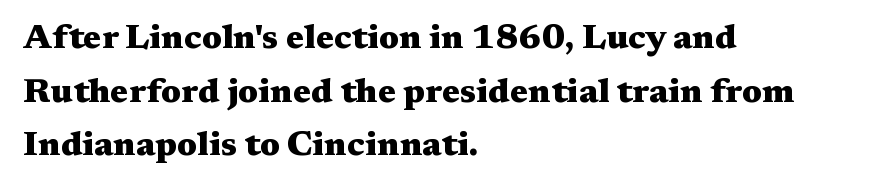
Q: Is the text bold? A: Yes.
Q: Is the text italic (slanted)? A: No, it is upright.
Q: Is the typeface a serif or a sans-serif typeface? A: Serif.
Q: Is the text underlined? A: No.
Q: How is the paragraph aligned? A: Left-aligned.
Q: Is the spacing between letters normal or unusually wide? A: Normal.
Q: Is the spacing between lines tight, normal or loose? A: Normal.
Q: Width (condensed, normal, or wide)? A: Wide.
Q: Stroke contrast? A: Medium.
Q: x-height? A: Medium.
Q: Monospaced? A: No.
